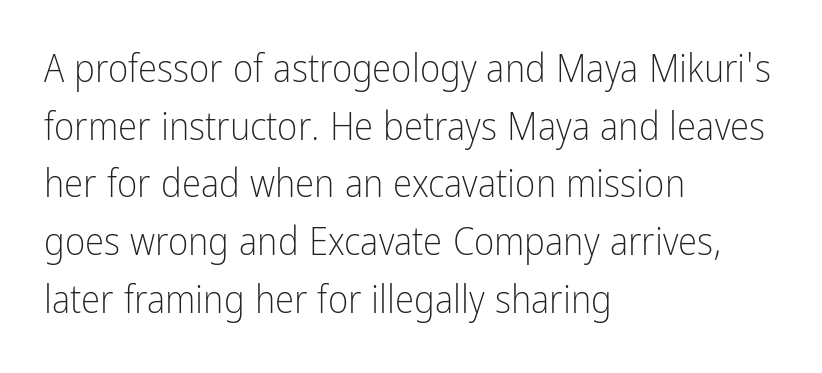
{"serif": "no", "italic": "no", "bold": "no", "weight": "light", "width": "condensed", "stroke_contrast": "low", "x_height": "medium", "monospaced": "no", "underline": "no", "align": "left", "line_spacing": "normal", "line_spacing_ratio": 1.48, "letter_spacing": "normal", "letter_spacing_em": 0.0, "glyph_px": 39}
